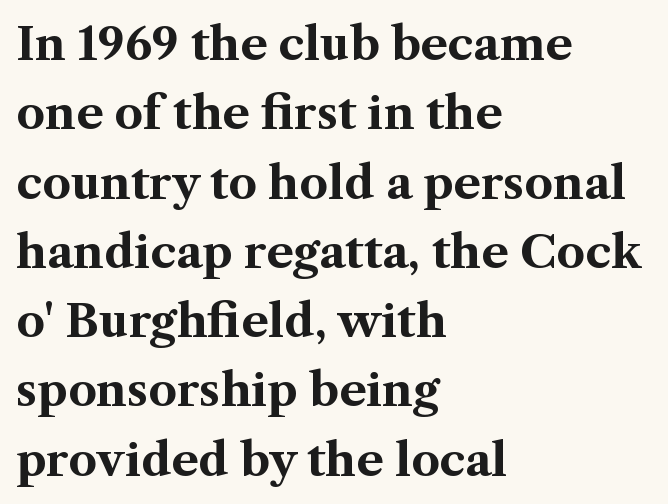
{"serif": "yes", "italic": "no", "bold": "yes", "weight": "bold", "width": "normal", "stroke_contrast": "medium", "x_height": "medium", "monospaced": "no", "underline": "no", "align": "left", "line_spacing": "normal", "line_spacing_ratio": 1.54, "letter_spacing": "normal", "letter_spacing_em": 0.0, "glyph_px": 45}
